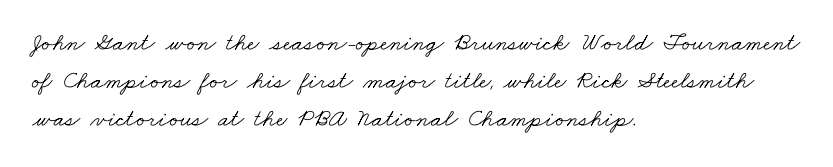
The image shows 25 px text type; set left-aligned, normal line spacing (1.53x), normal letter spacing, not underlined.
